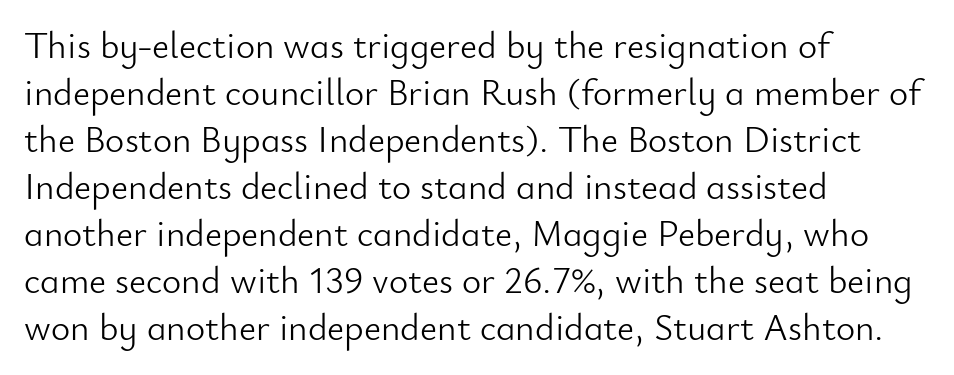
{"serif": "no", "italic": "no", "bold": "no", "weight": "light", "width": "normal", "stroke_contrast": "low", "x_height": "small", "monospaced": "no", "underline": "no", "align": "left", "line_spacing": "normal", "line_spacing_ratio": 1.27, "letter_spacing": "normal", "letter_spacing_em": 0.0, "glyph_px": 37}
